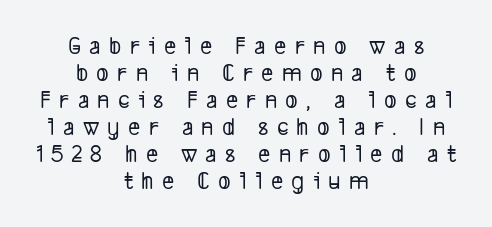
{"underline": "no", "align": "center", "line_spacing": "tight", "line_spacing_ratio": 1.04, "letter_spacing": "wide", "letter_spacing_em": 0.32, "glyph_px": 26}
